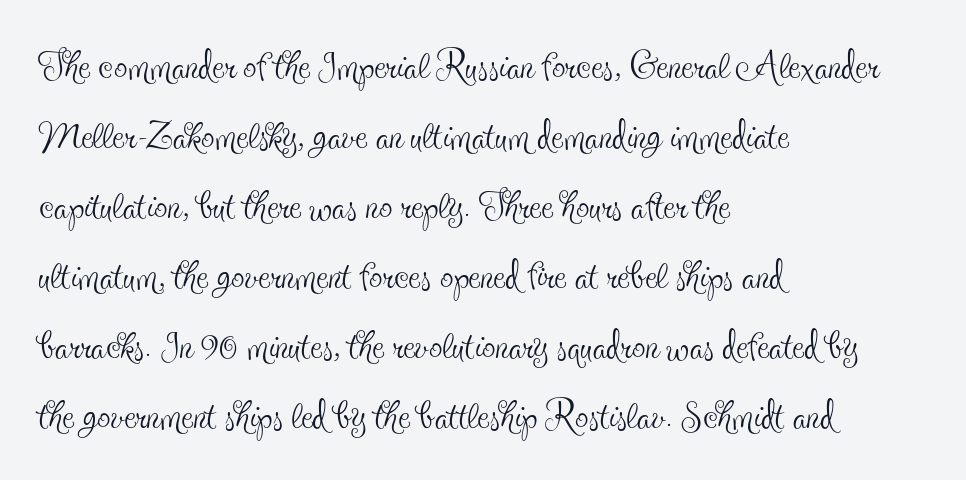
Q: Is the text bold? A: No.
Q: Is the typeface a serif or a sans-serif typeface? A: Serif.
Q: Is the text underlined? A: No.
Q: How is the paragraph aligned? A: Left-aligned.
Q: Is the spacing between letters normal or unusually wide? A: Normal.
Q: Is the spacing between lines tight, normal or loose? A: Normal.
Q: Width (condensed, normal, or wide)? A: Condensed.
Q: x-height? A: Small.
Q: Monospaced? A: No.
